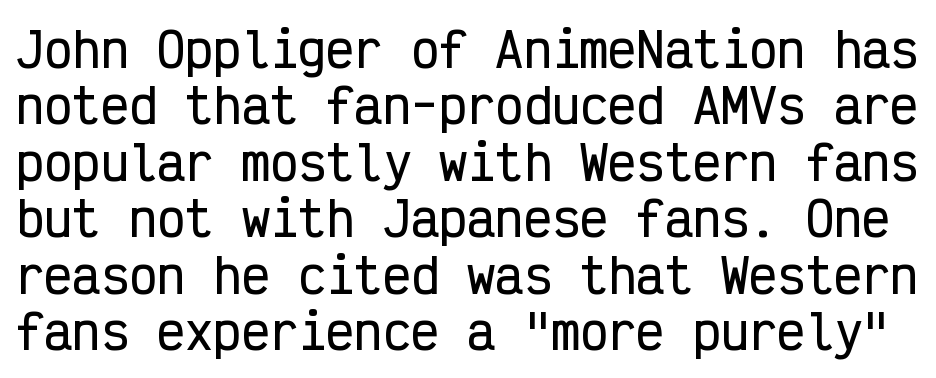
Q: Is the text italic (slanted)? A: No, it is upright.
Q: Is the typeface a serif or a sans-serif typeface? A: Sans-serif.
Q: Is the text underlined? A: No.
Q: Is the spacing between letters normal or unusually wide? A: Normal.
Q: Width (condensed, normal, or wide)? A: Condensed.
Q: Stroke contrast? A: Low.
Q: x-height? A: Medium.
Q: Monospaced? A: Yes.
